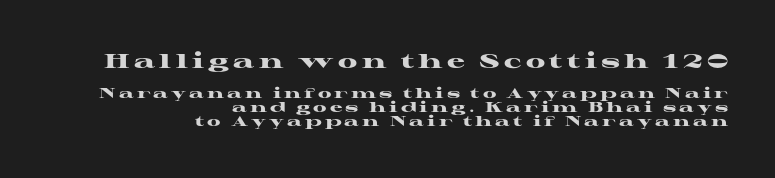
Q: Is the text bold? A: Yes.
Q: Is the text italic (slanted)? A: No, it is upright.
Q: Is the text underlined? A: No.
Q: How is the paragraph aligned? A: Right-aligned.
Q: Is the spacing between letters normal or unusually wide? A: Unusually wide.
Q: Is the spacing between lines tight, normal or loose? A: Tight.
Q: Which block of text is set in a larger size, the first (top) or the second (bottom)? A: The first (top) one.
